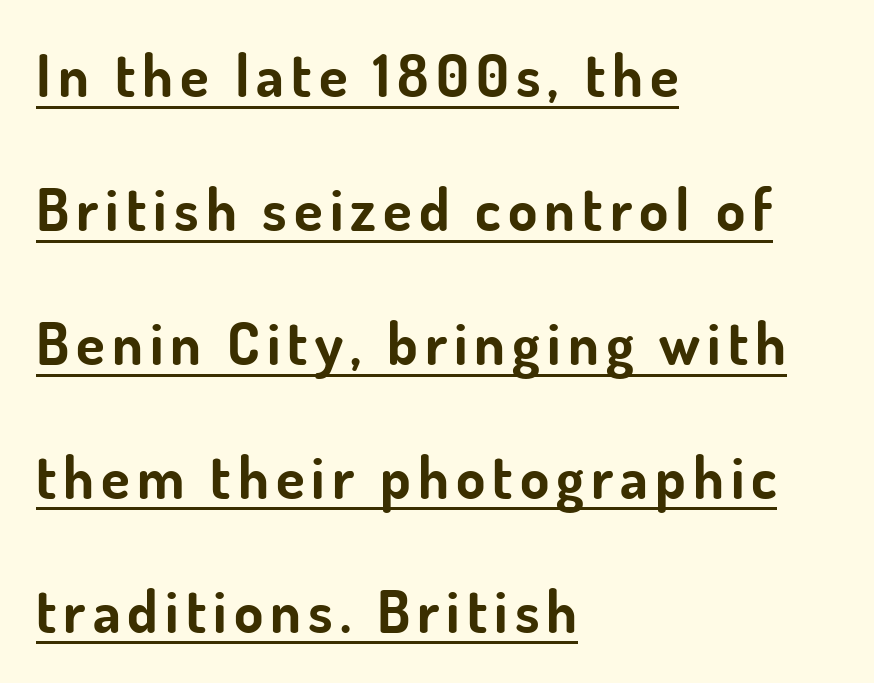
Q: Is the text bold? A: Yes.
Q: Is the text italic (slanted)? A: No, it is upright.
Q: Is the typeface a serif or a sans-serif typeface? A: Sans-serif.
Q: Is the text underlined? A: Yes.
Q: How is the paragraph aligned? A: Left-aligned.
Q: Is the spacing between lines tight, normal or loose? A: Loose.
Q: Width (condensed, normal, or wide)? A: Normal.
Q: Stroke contrast? A: Low.
Q: x-height? A: Small.
Q: Monospaced? A: No.
